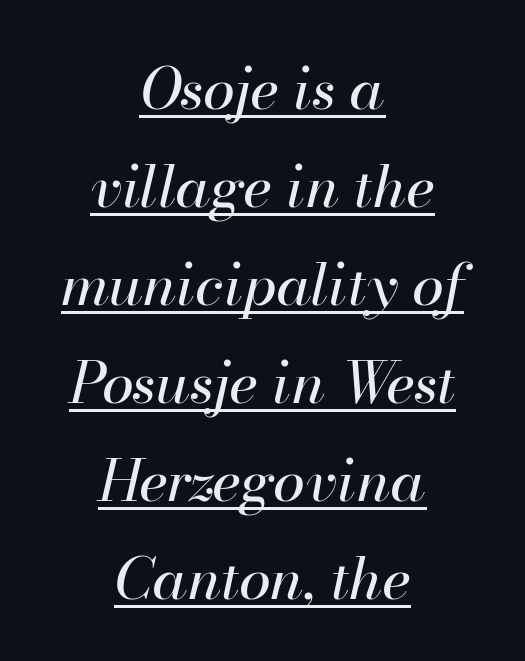
A rule runs beneath these lines of type. The rendering uses natural spacing where letterforms have individual widths. Weight: not bold — regular or lighter. Characters follow at the spacing the type designer built in. These lines sit exactly where default settings would place them. In CSS terms this would be text-align: center.
